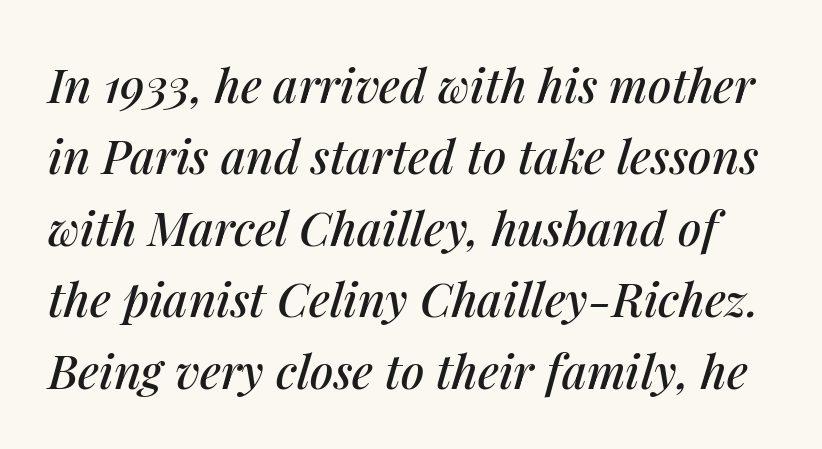
Words appear dense and cohesive because spacing is normal. The face used here is proportionally spaced, like ordinary book or web type. Clear beneath every line of the passage. Vertical spacing — default. Does the lettering tilt? It does — this is italic.
